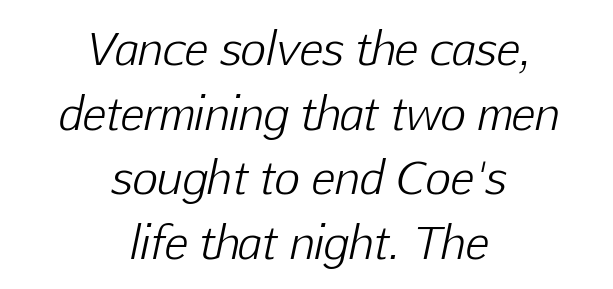
The image shows 44 px light type, italic (leaning right); set centered, normal line spacing (1.47x), normal letter spacing, not underlined; low stroke contrast and a medium x-height.
